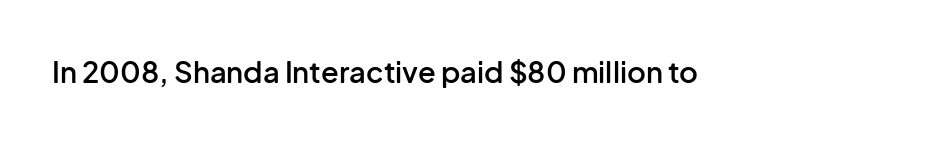
The image shows 29 px semibold sans-serif type, upright; set normal letter spacing, not underlined; low stroke contrast and a medium x-height.
